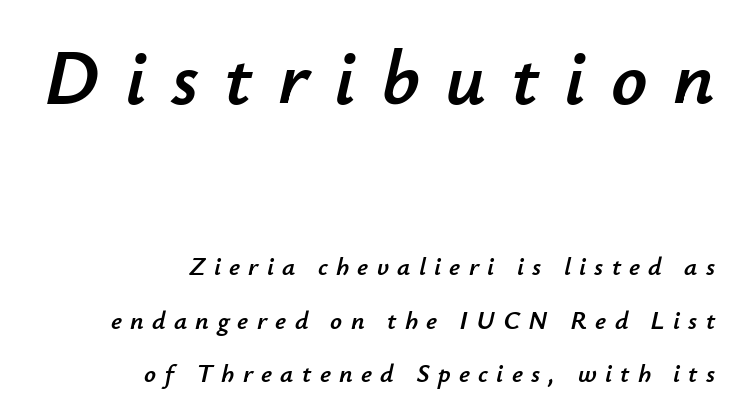
Q: Is the text italic (slanted)? A: Yes, it leans right by about 12 degrees.
Q: Is the text underlined? A: No.
Q: How is the paragraph aligned? A: Right-aligned.
Q: Is the spacing between letters normal or unusually wide? A: Unusually wide.
Q: Is the spacing between lines tight, normal or loose? A: Loose.
Q: Which block of text is set in a larger size, the first (top) or the second (bottom)? A: The first (top) one.
Q: Width (condensed, normal, or wide)? A: Normal.
Q: Stroke contrast? A: Low.
Q: x-height? A: Small.
Q: Monospaced? A: No.
